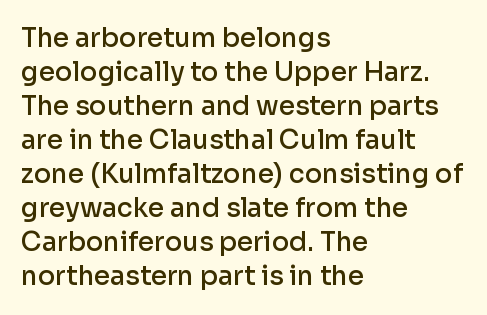
The image shows 26 px text type, upright; set left-aligned, normal line spacing (1.31x), normal letter spacing, not underlined.
